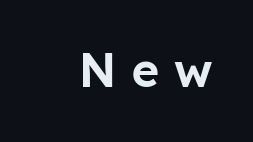
{"serif": "no", "italic": "no", "width": "normal", "stroke_contrast": "low", "x_height": "medium", "monospaced": "no", "underline": "no", "letter_spacing": "wide", "letter_spacing_em": 0.34, "glyph_px": 47}
